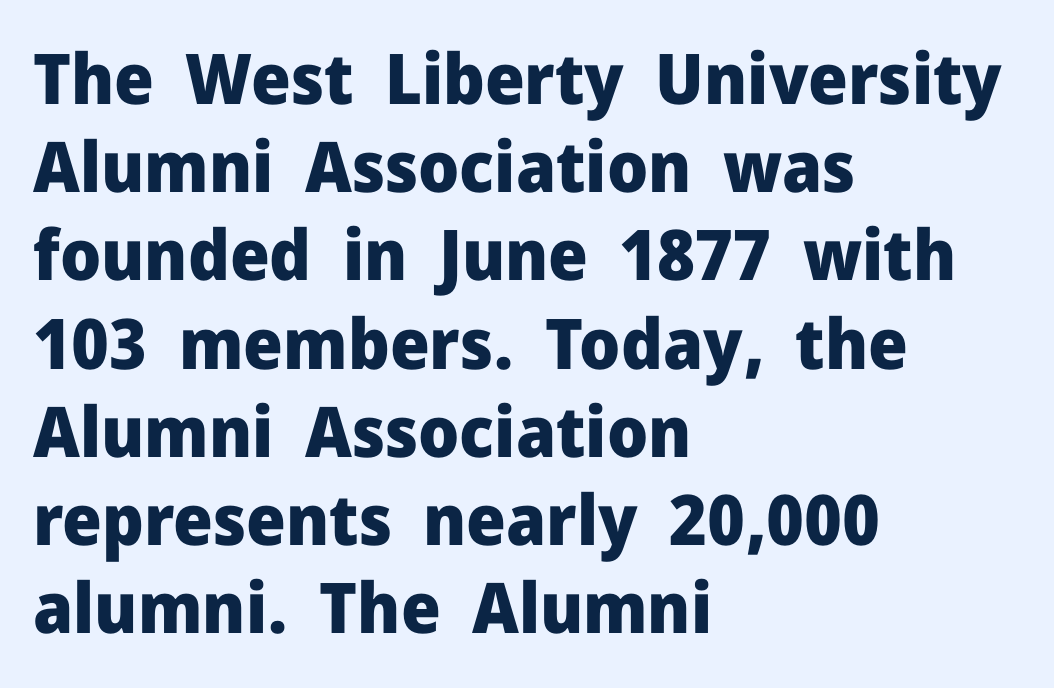
Q: Is the text bold? A: Yes.
Q: Is the text italic (slanted)? A: No, it is upright.
Q: Is the typeface a serif or a sans-serif typeface? A: Sans-serif.
Q: Is the text underlined? A: No.
Q: How is the paragraph aligned? A: Left-aligned.
Q: Is the spacing between letters normal or unusually wide? A: Normal.
Q: Is the spacing between lines tight, normal or loose? A: Normal.
Q: Width (condensed, normal, or wide)? A: Normal.
Q: Stroke contrast? A: Low.
Q: x-height? A: Medium.
Q: Monospaced? A: No.
